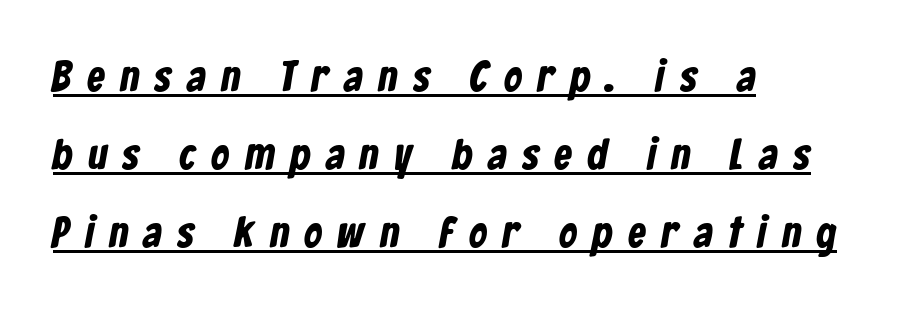
{"serif": "no", "bold": "yes", "weight": "bold", "width": "condensed", "stroke_contrast": "low", "x_height": "medium", "monospaced": "no", "underline": "yes", "align": "left", "line_spacing_ratio": 1.77, "letter_spacing": "wide", "letter_spacing_em": 0.36, "glyph_px": 44}
